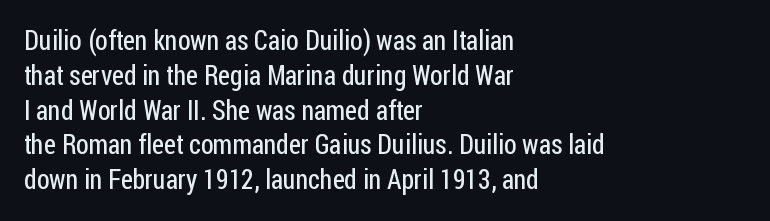
{"italic": "no", "bold": "no", "underline": "no", "align": "left", "line_spacing": "normal", "line_spacing_ratio": 1.29, "letter_spacing": "normal", "letter_spacing_em": 0.0, "glyph_px": 27}
